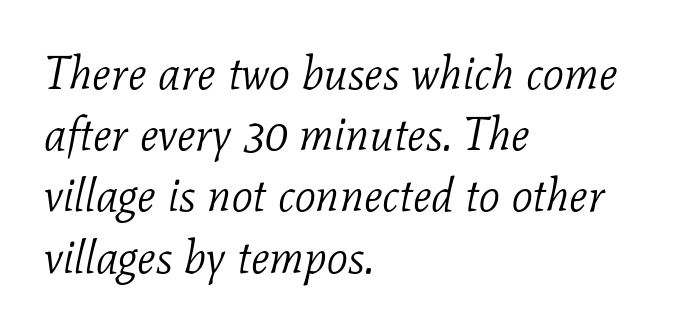
Q: Is the text bold? A: No.
Q: Is the text italic (slanted)? A: Yes, it leans right by about 11 degrees.
Q: Is the typeface a serif or a sans-serif typeface? A: Serif.
Q: Is the text underlined? A: No.
Q: How is the paragraph aligned? A: Left-aligned.
Q: Is the spacing between letters normal or unusually wide? A: Normal.
Q: Is the spacing between lines tight, normal or loose? A: Normal.
Q: Width (condensed, normal, or wide)? A: Normal.
Q: Stroke contrast? A: Low.
Q: x-height? A: Medium.
Q: Monospaced? A: No.
